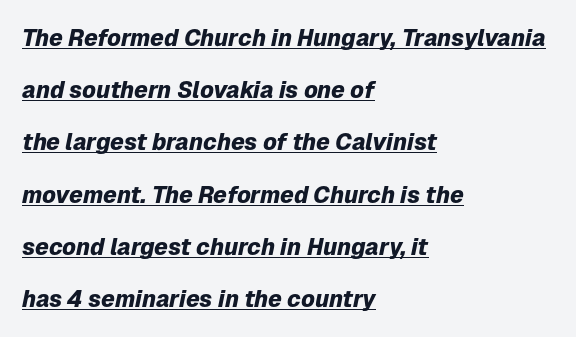
The image shows 23 px bold type, italic (leaning right); set left-aligned, loose line spacing (2.27x), normal letter spacing, underlined.
